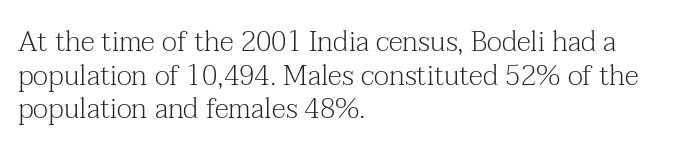
Q: Is the text bold? A: No.
Q: Is the text italic (slanted)? A: No, it is upright.
Q: Is the typeface a serif or a sans-serif typeface? A: Serif.
Q: Is the text underlined? A: No.
Q: How is the paragraph aligned? A: Left-aligned.
Q: Is the spacing between letters normal or unusually wide? A: Normal.
Q: Width (condensed, normal, or wide)? A: Normal.
Q: Stroke contrast? A: Medium.
Q: x-height? A: Medium.
Q: Monospaced? A: No.
